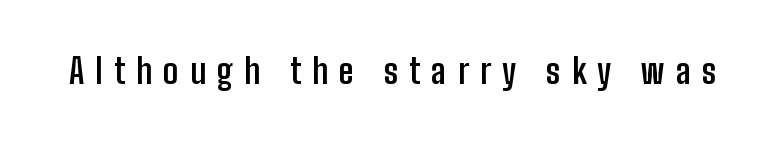
{"serif": "no", "italic": "no", "bold": "yes", "weight": "semibold", "width": "condensed", "stroke_contrast": "low", "x_height": "medium", "monospaced": "no", "underline": "no", "letter_spacing": "wide", "letter_spacing_em": 0.33, "glyph_px": 34}
